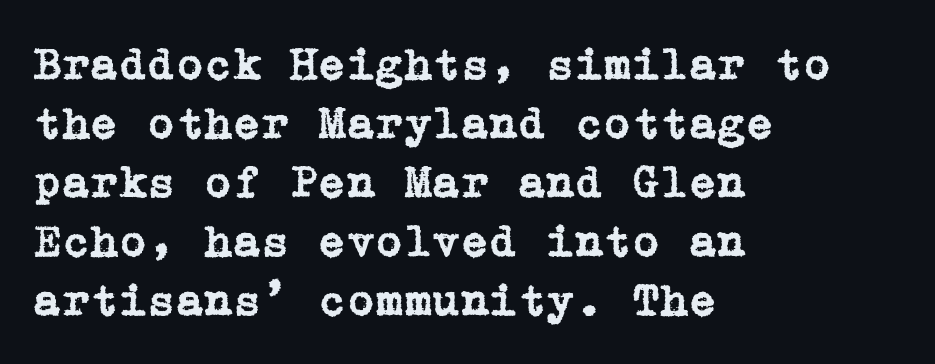
Q: Is the text italic (slanted)? A: No, it is upright.
Q: Is the typeface a serif or a sans-serif typeface? A: Serif.
Q: Is the text underlined? A: No.
Q: How is the paragraph aligned? A: Left-aligned.
Q: Is the spacing between letters normal or unusually wide? A: Normal.
Q: Is the spacing between lines tight, normal or loose? A: Normal.
Q: Width (condensed, normal, or wide)? A: Normal.
Q: Stroke contrast? A: Low.
Q: x-height? A: Medium.
